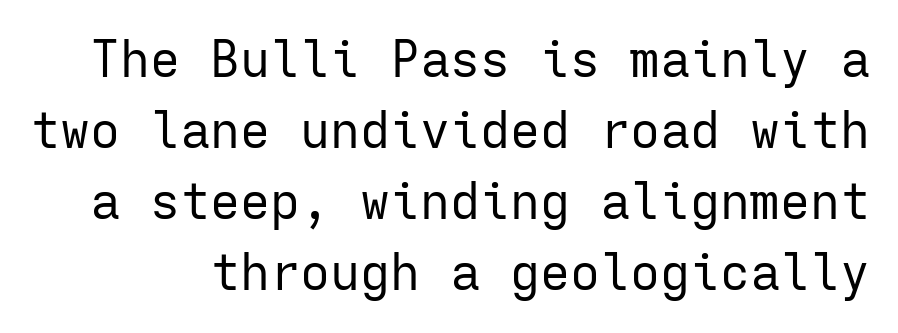
Fixed-width glyphs throughout — classic coding-font behaviour. Tracking value appears to be zero — textbook default spacing. Interline gaps are of average width in this sample. Stems and bowls with no extra thickness — not bold. Look at the bottom of the vertical strokes: they stop flat, with no serifs. The lettering holds an erect, upright posture throughout.
